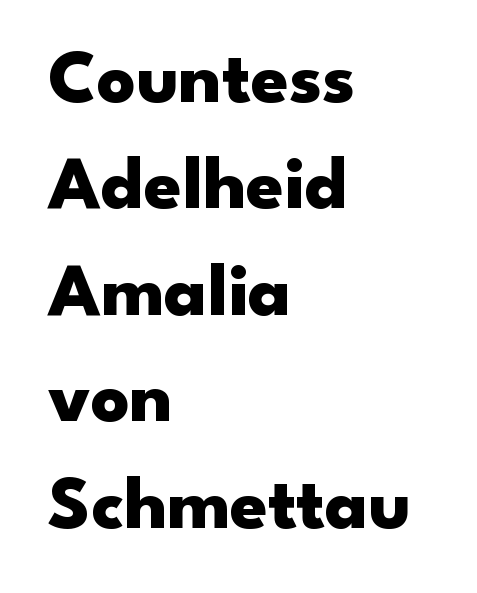
Tall strokes in this sample are plumb rather than angled. Spacing between characters is what you'd get straight out of the box. Note the varied advance widths — an 'i' is clearly narrower than an 'm'. The face used here has the dense, thick strokes of a bold. If you measured baseline to baseline, you'd find a middling distance. Every row of glyphs begins at an identical x-position on the left.
